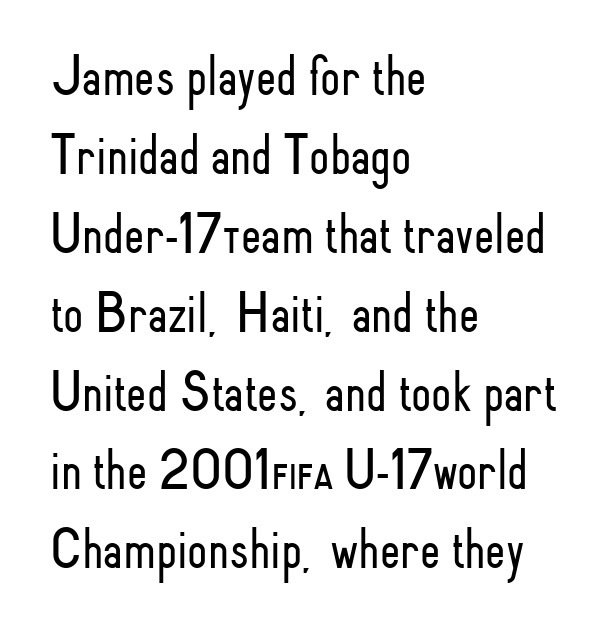
Q: Is the text bold? A: No.
Q: Is the text italic (slanted)? A: No, it is upright.
Q: Is the typeface a serif or a sans-serif typeface? A: Sans-serif.
Q: Is the text underlined? A: No.
Q: How is the paragraph aligned? A: Left-aligned.
Q: Is the spacing between letters normal or unusually wide? A: Normal.
Q: Is the spacing between lines tight, normal or loose? A: Normal.
Q: Width (condensed, normal, or wide)? A: Condensed.
Q: Stroke contrast? A: Low.
Q: x-height? A: Small.
Q: Monospaced? A: No.
